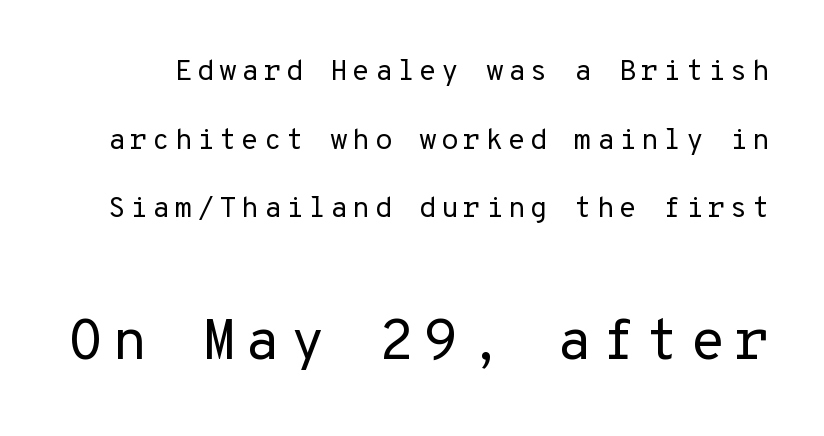
The image shows 58 px regular-weight sans-serif type, upright; set loose line spacing (2.37x), not underlined; the second (bottom) block is 2.0x larger; low stroke contrast and a medium x-height.
